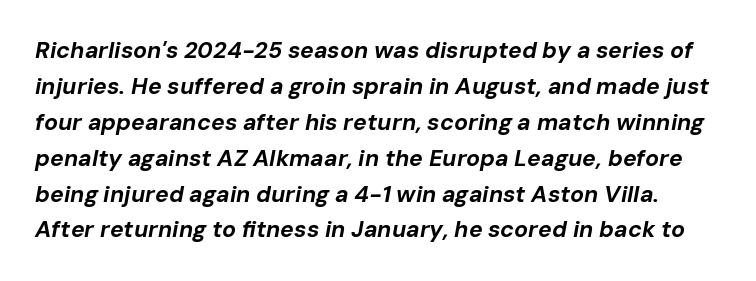
Type without underlining. The letterforms sit shoulder to shoulder at normal distance. Interline gaps are of average width in this sample. Slant detected: the letters are inclined. The face used here has the dense, thick strokes of a bold.
